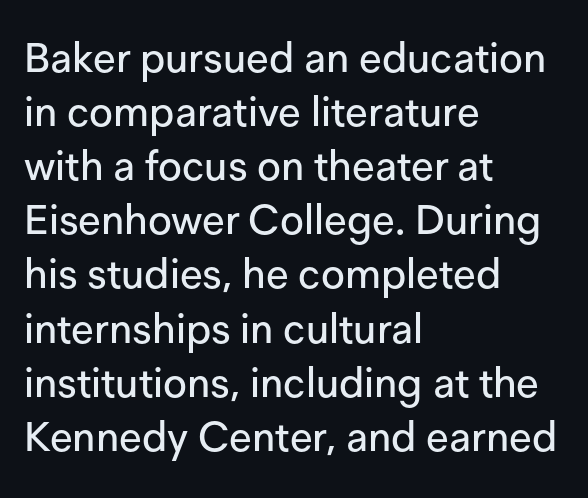
{"serif": "no", "italic": "no", "width": "normal", "stroke_contrast": "low", "x_height": "medium", "monospaced": "no", "underline": "no", "align": "left", "line_spacing": "normal", "line_spacing_ratio": 1.32, "letter_spacing": "normal", "letter_spacing_em": 0.0, "glyph_px": 41}
